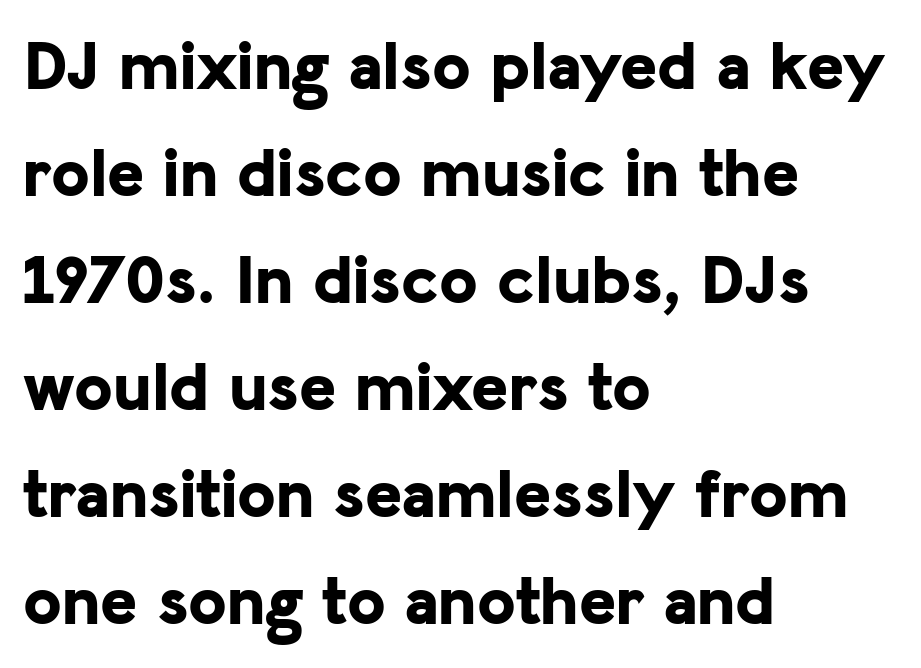
Line starts are locked; line ends wander. Here the designer chose a conventional face with non-uniform glyph widths. Honestly, the letter spacing is just normal — you wouldn't notice it. This is sans-serif lettering, the kind often seen on screens and signage. These lines sit exactly where default settings would place them.
